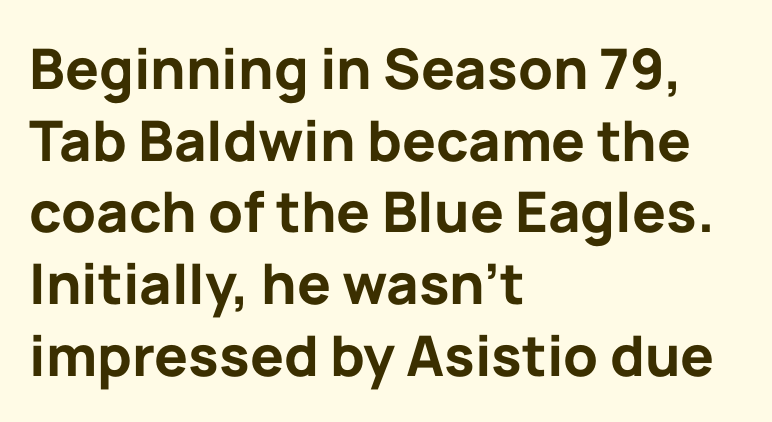
Does the leading feel generous? No, just average. The setting favours the left margin, as ordinary paragraphs usually do. Beneath every word, the page is bare. You'd pick this weight for a headline — it's a proper bold. The axis of the letterforms is exactly vertical.
